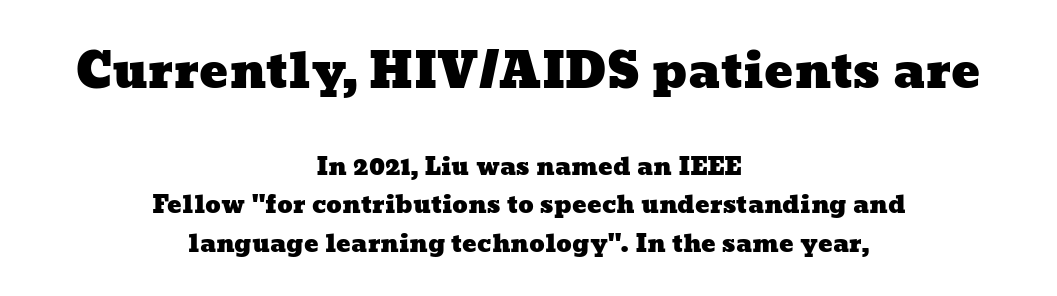
{"width": "wide", "stroke_contrast": "low", "x_height": "medium", "monospaced": "no", "underline": "no", "align": "center", "line_spacing": "normal", "line_spacing_ratio": 1.61, "letter_spacing": "normal", "letter_spacing_em": 0.0, "larger_block": "first", "size_ratio": 2.0, "glyph_px": 48}
